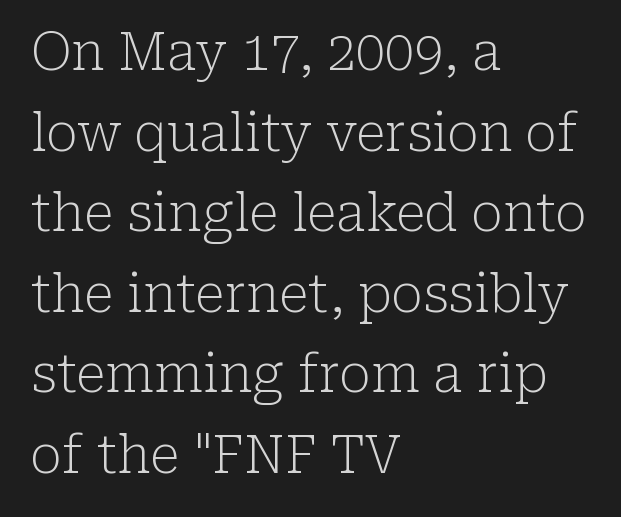
Q: Is the text bold? A: No.
Q: Is the text italic (slanted)? A: No, it is upright.
Q: Is the typeface a serif or a sans-serif typeface? A: Serif.
Q: Is the text underlined? A: No.
Q: How is the paragraph aligned? A: Left-aligned.
Q: Is the spacing between letters normal or unusually wide? A: Normal.
Q: Is the spacing between lines tight, normal or loose? A: Normal.
Q: Width (condensed, normal, or wide)? A: Normal.
Q: Stroke contrast? A: Low.
Q: x-height? A: Medium.
Q: Monospaced? A: No.
